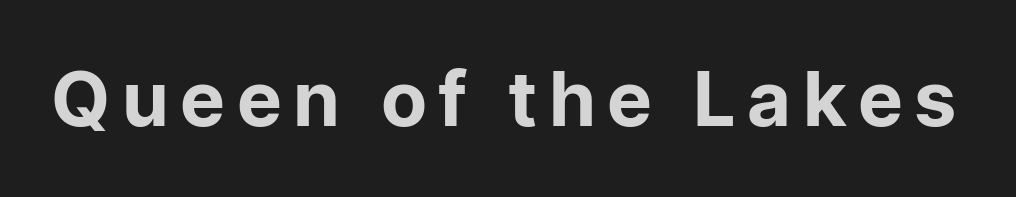
{"serif": "no", "italic": "no", "bold": "yes", "weight": "bold", "width": "normal", "stroke_contrast": "low", "x_height": "medium", "monospaced": "no", "underline": "no", "glyph_px": 76}
